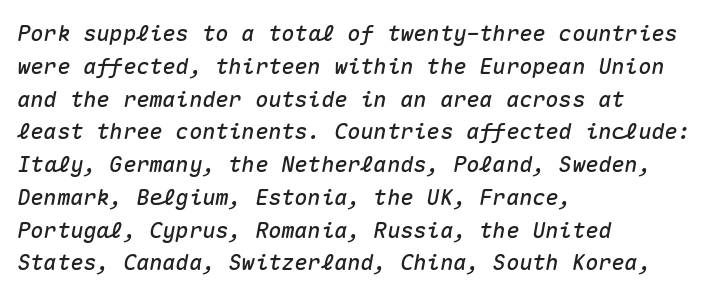
The image shows 22 px text type, italic (leaning right); set left-aligned, normal line spacing (1.49x), normal letter spacing, not underlined.
